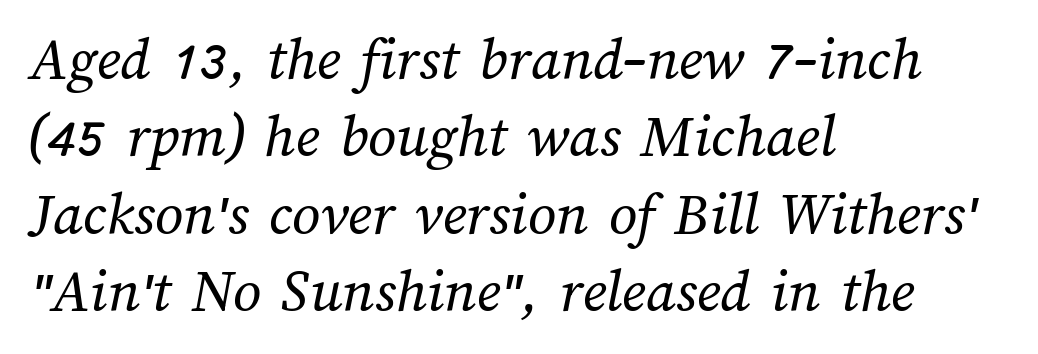
{"bold": "no", "weight": "regular", "width": "normal", "stroke_contrast": "medium", "x_height": "medium", "monospaced": "no", "underline": "no", "align": "left", "line_spacing": "normal", "line_spacing_ratio": 1.25, "letter_spacing": "normal", "letter_spacing_em": 0.0, "glyph_px": 62}
